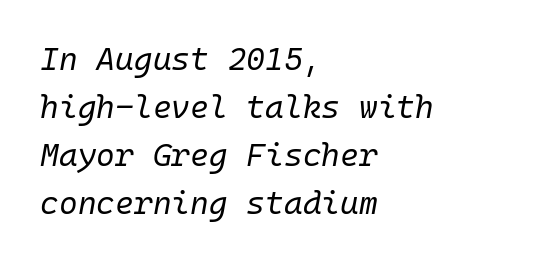
{"italic": "yes", "lean": "right", "slant_degrees": 10, "bold": "no", "weight": "regular", "width": "normal", "stroke_contrast": "low", "x_height": "medium", "monospaced": "yes", "underline": "no", "align": "left", "line_spacing": "normal", "line_spacing_ratio": 1.5, "letter_spacing": "normal", "letter_spacing_em": 0.0, "glyph_px": 32}
